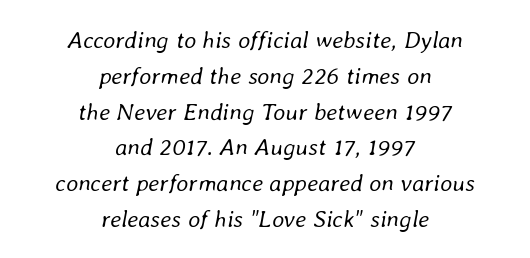
Q: Is the text bold? A: No.
Q: Is the text italic (slanted)? A: Yes, it leans right by about 8 degrees.
Q: Is the text underlined? A: No.
Q: How is the paragraph aligned? A: Centered.
Q: Is the spacing between letters normal or unusually wide? A: Normal.
Q: Is the spacing between lines tight, normal or loose? A: Normal.
